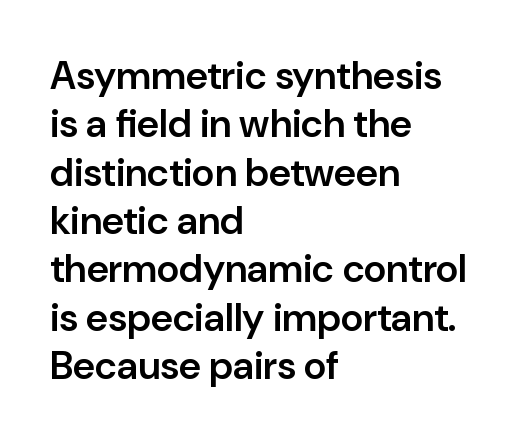
{"serif": "no", "italic": "no", "bold": "semi", "weight": "semibold", "width": "normal", "stroke_contrast": "low", "x_height": "medium", "monospaced": "no", "underline": "no", "align": "left", "line_spacing_ratio": 1.24, "letter_spacing": "normal", "letter_spacing_em": 0.0, "glyph_px": 39}
